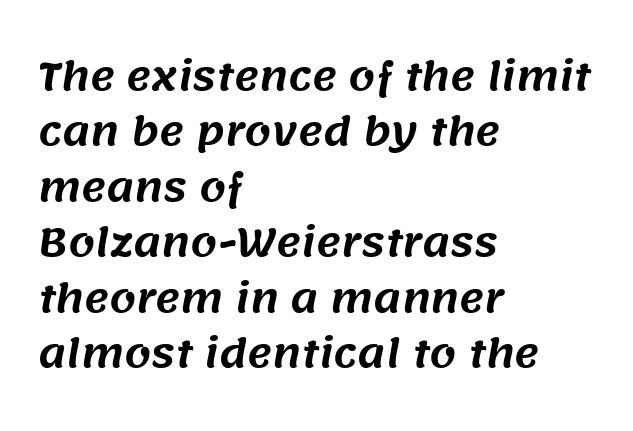
{"serif": "no", "width": "normal", "stroke_contrast": "medium", "x_height": "large", "monospaced": "no", "underline": "no", "align": "left", "line_spacing": "normal", "line_spacing_ratio": 1.46, "letter_spacing": "normal", "letter_spacing_em": 0.0, "glyph_px": 38}
